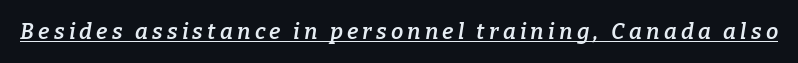
The image shows 22 px text type, italic (leaning right); set underlined.
